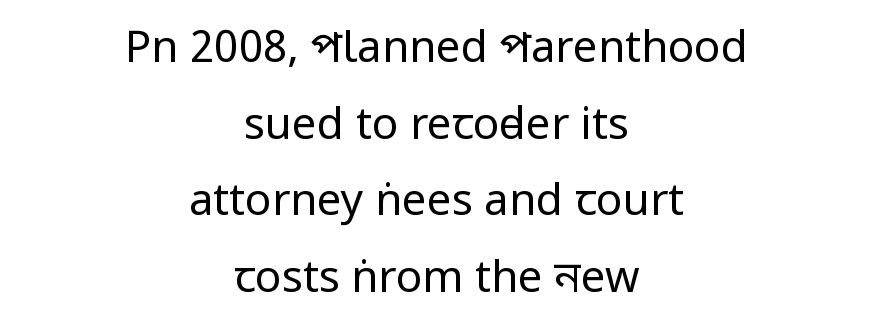
{"serif": "no", "italic": "no", "bold": "no", "weight": "regular", "width": "condensed", "stroke_contrast": "low", "x_height": "large", "monospaced": "no", "underline": "no", "align": "center", "line_spacing_ratio": 1.74, "letter_spacing": "normal", "letter_spacing_em": 0.0, "glyph_px": 44}
